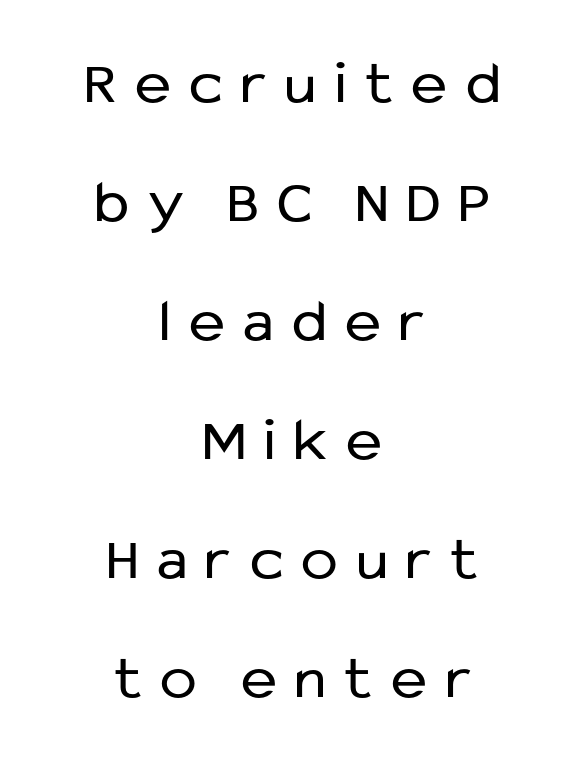
Q: Is the text bold? A: No.
Q: Is the text italic (slanted)? A: No, it is upright.
Q: Is the typeface a serif or a sans-serif typeface? A: Sans-serif.
Q: Is the text underlined? A: No.
Q: How is the paragraph aligned? A: Centered.
Q: Is the spacing between letters normal or unusually wide? A: Unusually wide.
Q: Is the spacing between lines tight, normal or loose? A: Loose.
Q: Width (condensed, normal, or wide)? A: Normal.
Q: Stroke contrast? A: Low.
Q: x-height? A: Medium.
Q: Monospaced? A: No.
